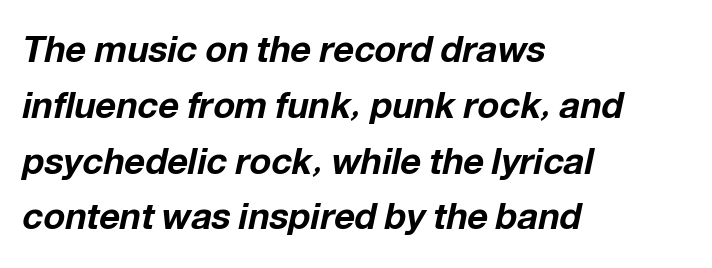
{"italic": "yes", "lean": "right", "slant_degrees": 12, "bold": "yes", "weight": "bold", "width": "normal", "stroke_contrast": "low", "x_height": "medium", "monospaced": "no", "underline": "no", "align": "left", "line_spacing": "normal", "line_spacing_ratio": 1.55, "letter_spacing": "normal", "letter_spacing_em": 0.0, "glyph_px": 36}
